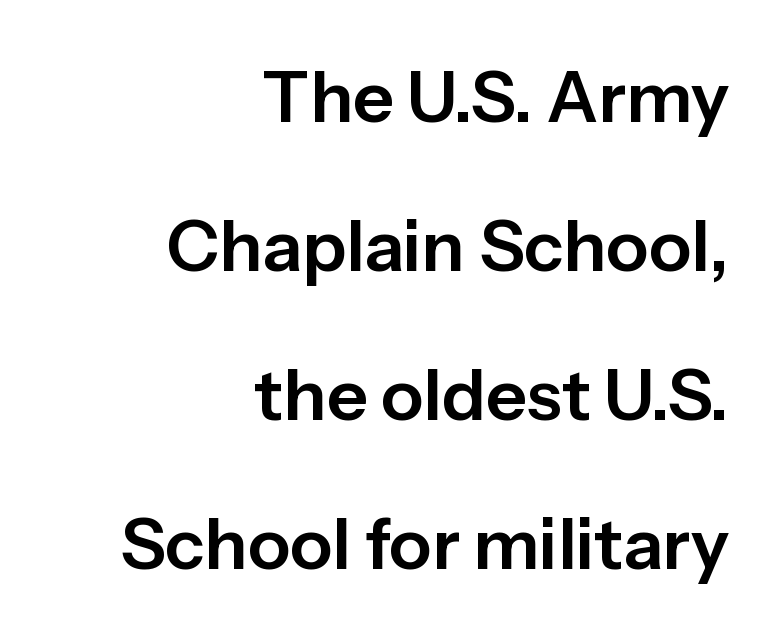
{"serif": "no", "italic": "no", "width": "normal", "stroke_contrast": "low", "x_height": "medium", "monospaced": "no", "underline": "no", "align": "right", "line_spacing": "loose", "line_spacing_ratio": 2.1, "letter_spacing": "normal", "letter_spacing_em": 0.0, "glyph_px": 71}
